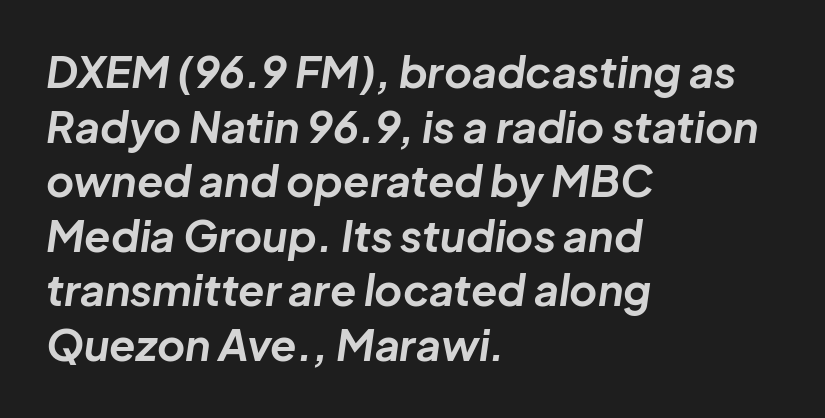
{"italic": "yes", "lean": "right", "slant_degrees": 8, "bold": "yes", "weight": "bold", "width": "normal", "stroke_contrast": "low", "x_height": "medium", "monospaced": "no", "underline": "no", "align": "left", "line_spacing": "normal", "line_spacing_ratio": 1.27, "letter_spacing": "normal", "letter_spacing_em": 0.0, "glyph_px": 43}
